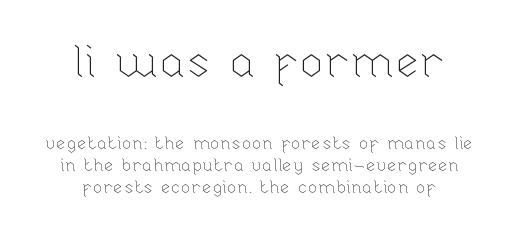
Q: Is the text bold? A: No.
Q: Is the text italic (slanted)? A: No, it is upright.
Q: Is the text underlined? A: No.
Q: Is the spacing between letters normal or unusually wide? A: Normal.
Q: Which block of text is set in a larger size, the first (top) or the second (bottom)? A: The first (top) one.
Q: Width (condensed, normal, or wide)? A: Normal.
Q: Stroke contrast? A: Low.
Q: x-height? A: Medium.
Q: Monospaced? A: No.
